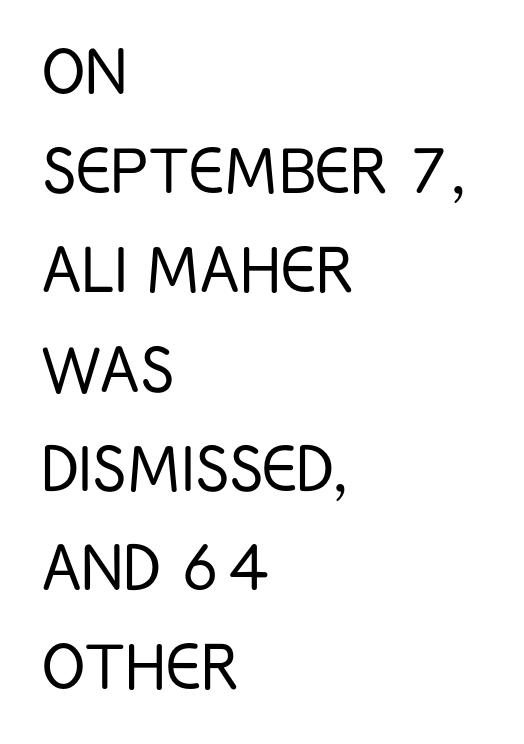
Q: Is the text bold? A: No.
Q: Is the text italic (slanted)? A: No, it is upright.
Q: Is the typeface a serif or a sans-serif typeface? A: Sans-serif.
Q: Is the text underlined? A: No.
Q: How is the paragraph aligned? A: Left-aligned.
Q: Is the spacing between letters normal or unusually wide? A: Normal.
Q: Width (condensed, normal, or wide)? A: Condensed.
Q: Stroke contrast? A: Low.
Q: x-height? A: Large.
Q: Monospaced? A: No.
